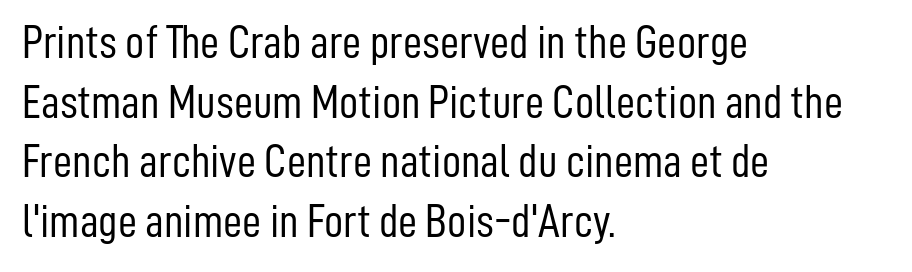
Q: Is the text bold? A: No.
Q: Is the text italic (slanted)? A: No, it is upright.
Q: Is the typeface a serif or a sans-serif typeface? A: Sans-serif.
Q: Is the text underlined? A: No.
Q: How is the paragraph aligned? A: Left-aligned.
Q: Is the spacing between letters normal or unusually wide? A: Normal.
Q: Is the spacing between lines tight, normal or loose? A: Normal.
Q: Width (condensed, normal, or wide)? A: Condensed.
Q: Stroke contrast? A: Low.
Q: x-height? A: Medium.
Q: Monospaced? A: No.
